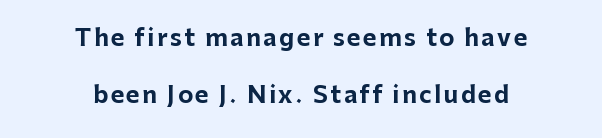
Q: Is the text bold? A: Yes.
Q: Is the text italic (slanted)? A: No, it is upright.
Q: Is the text underlined? A: No.
Q: How is the paragraph aligned? A: Centered.
Q: Is the spacing between lines tight, normal or loose? A: Loose.
